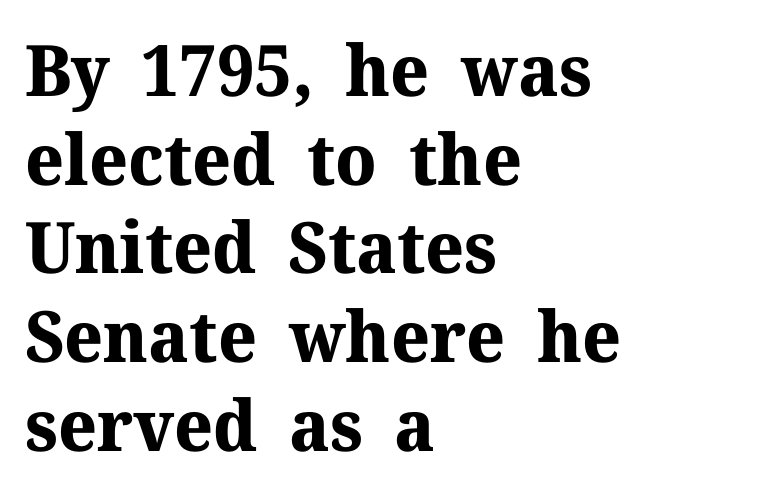
{"serif": "yes", "italic": "no", "bold": "yes", "weight": "bold", "width": "normal", "stroke_contrast": "medium", "x_height": "medium", "monospaced": "no", "underline": "no", "align": "left", "line_spacing": "normal", "line_spacing_ratio": 1.25, "letter_spacing": "normal", "letter_spacing_em": 0.0, "glyph_px": 71}
